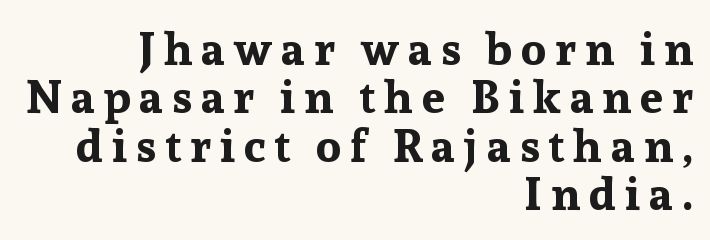
{"serif": "yes", "italic": "no", "bold": "yes", "weight": "bold", "width": "normal", "stroke_contrast": "low", "x_height": "medium", "monospaced": "no", "underline": "no", "align": "right", "line_spacing": "tight", "line_spacing_ratio": 1.05, "glyph_px": 46}
